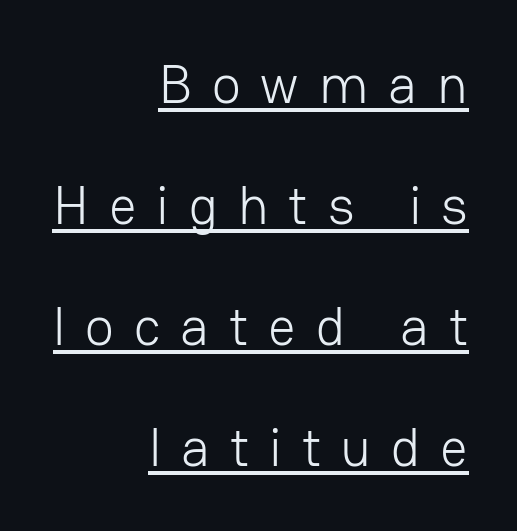
Q: Is the text bold? A: No.
Q: Is the text italic (slanted)? A: No, it is upright.
Q: Is the typeface a serif or a sans-serif typeface? A: Sans-serif.
Q: Is the text underlined? A: Yes.
Q: How is the paragraph aligned? A: Right-aligned.
Q: Is the spacing between letters normal or unusually wide? A: Unusually wide.
Q: Is the spacing between lines tight, normal or loose? A: Loose.
Q: Width (condensed, normal, or wide)? A: Normal.
Q: Stroke contrast? A: Low.
Q: x-height? A: Medium.
Q: Monospaced? A: No.
